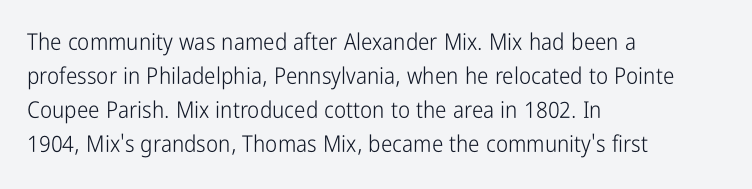
{"italic": "no", "bold": "no", "underline": "no", "align": "left", "line_spacing": "normal", "line_spacing_ratio": 1.48, "letter_spacing": "normal", "letter_spacing_em": 0.0, "glyph_px": 23}
